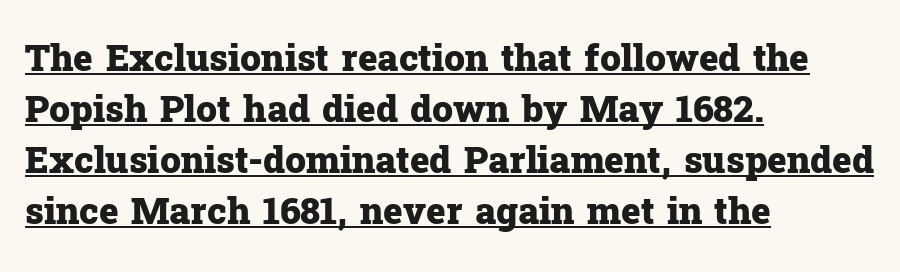
The image shows 37 px heavy serif type, upright; set left-aligned, normal line spacing (1.38x), normal letter spacing, underlined; low stroke contrast and a medium x-height.
